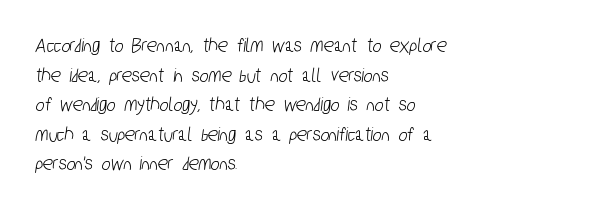
{"underline": "no", "align": "left", "line_spacing": "normal", "line_spacing_ratio": 1.41, "letter_spacing": "normal", "letter_spacing_em": 0.0, "glyph_px": 21}
